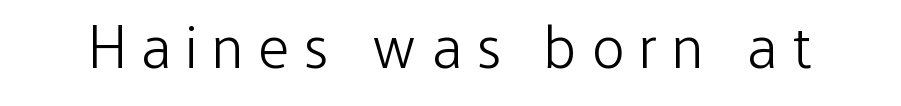
{"serif": "no", "italic": "no", "bold": "no", "weight": "light", "width": "condensed", "stroke_contrast": "low", "x_height": "medium", "monospaced": "no", "underline": "no", "letter_spacing": "wide", "letter_spacing_em": 0.26, "glyph_px": 60}
